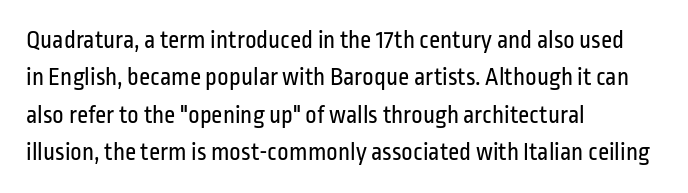
{"italic": "no", "bold": "no", "underline": "no", "align": "left", "line_spacing": "normal", "line_spacing_ratio": 1.5, "letter_spacing": "normal", "letter_spacing_em": 0.0, "glyph_px": 25}
